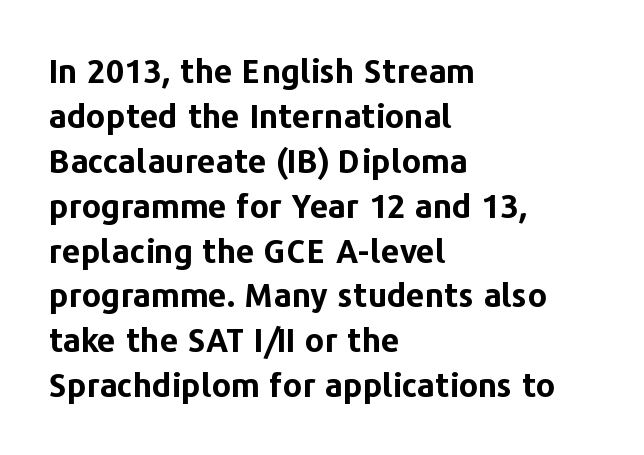
The image shows 33 px bold sans-serif type, upright; set left-aligned, normal line spacing (1.36x), normal letter spacing, not underlined; low stroke contrast and a medium x-height.
